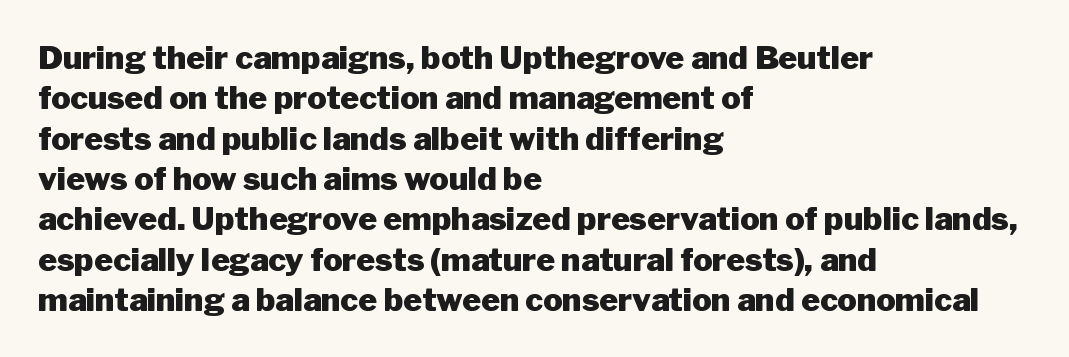
The rendering uses a moderate line-height, typical for paragraphs. What weight is shown? A full bold with thick strokes. The letters sit at their default tracking, neither squeezed nor spread. Font category for this specimen: sans-serif.
